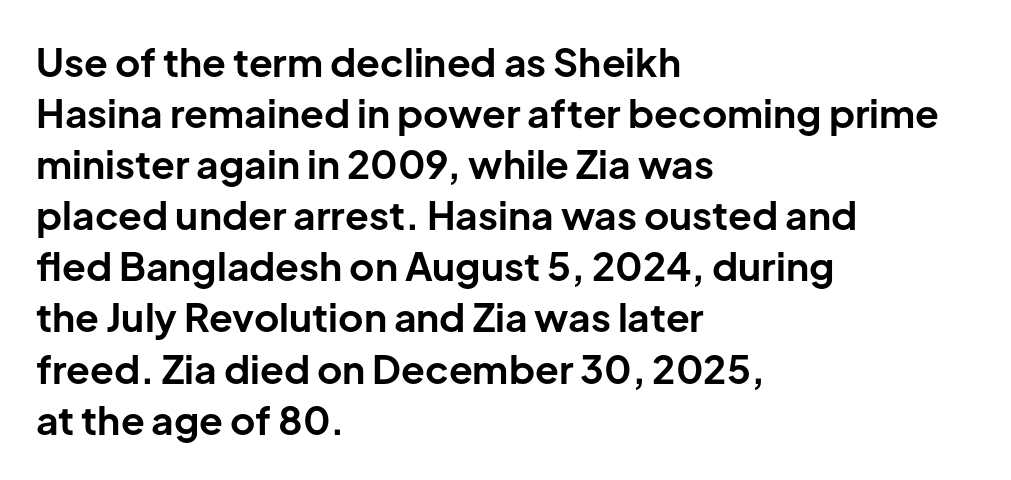
The image shows 39 px bold sans-serif type, upright; set left-aligned, normal line spacing (1.31x), normal letter spacing, not underlined; low stroke contrast and a medium x-height.
